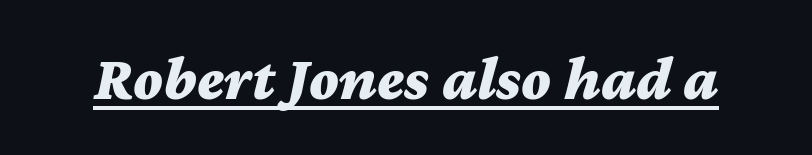
Q: Is the text bold? A: Yes.
Q: Is the text italic (slanted)? A: Yes, it leans right by about 12 degrees.
Q: Is the text underlined? A: Yes.
Q: Is the spacing between letters normal or unusually wide? A: Normal.
Q: Width (condensed, normal, or wide)? A: Wide.
Q: Stroke contrast? A: Medium.
Q: x-height? A: Medium.
Q: Monospaced? A: No.
